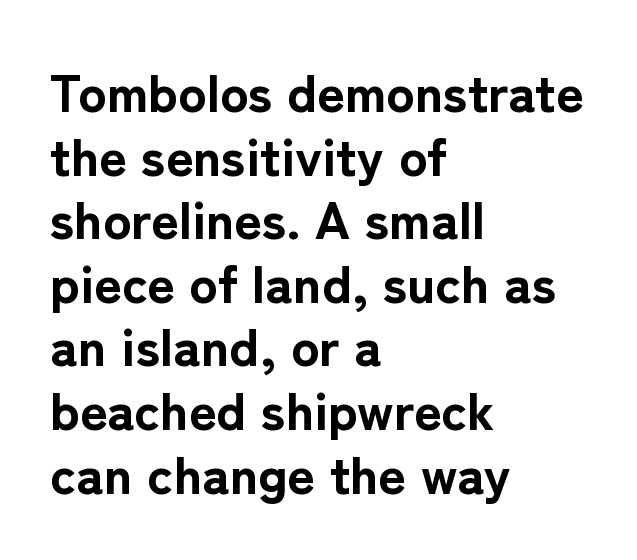
The image shows 53 px bold sans-serif type, upright; set left-aligned, line spacing 1.2x, normal letter spacing, not underlined; low stroke contrast and a medium x-height.
